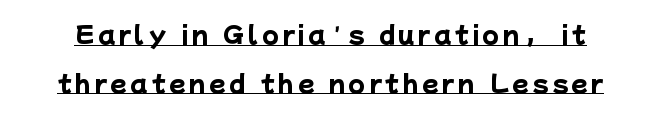
The image shows 24 px bold type; set loose line spacing (2.03x), underlined.
